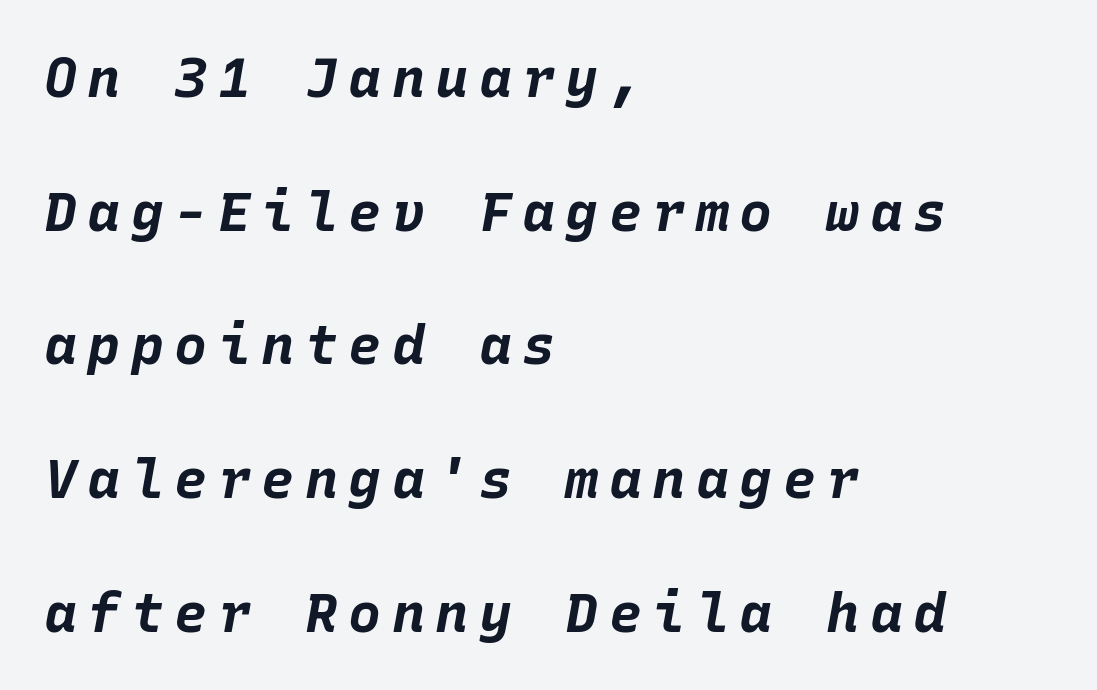
{"italic": "yes", "lean": "right", "slant_degrees": 10, "bold": "yes", "weight": "bold", "width": "normal", "stroke_contrast": "low", "x_height": "large", "monospaced": "yes", "underline": "no", "align": "left", "line_spacing": "loose", "line_spacing_ratio": 2.43, "glyph_px": 55}
